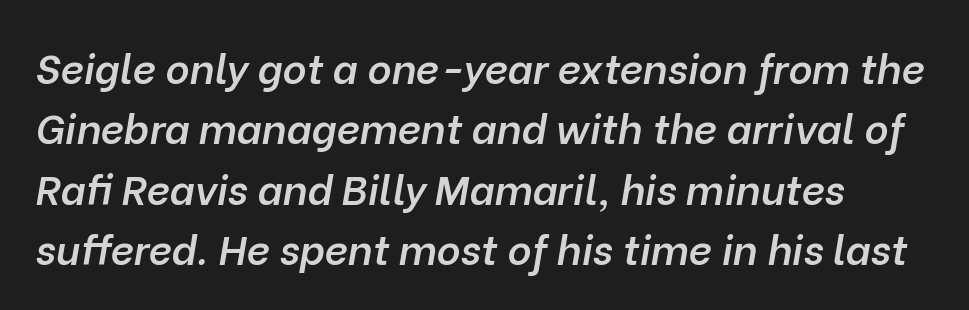
Q: Is the text bold? A: Semi-bold.
Q: Is the text italic (slanted)? A: Yes, it leans right by about 10 degrees.
Q: Is the text underlined? A: No.
Q: How is the paragraph aligned? A: Left-aligned.
Q: Is the spacing between letters normal or unusually wide? A: Normal.
Q: Is the spacing between lines tight, normal or loose? A: Normal.
Q: Width (condensed, normal, or wide)? A: Normal.
Q: Stroke contrast? A: Low.
Q: x-height? A: Medium.
Q: Monospaced? A: No.
